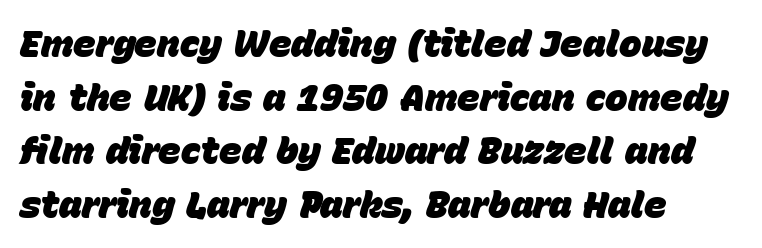
{"italic": "yes", "lean": "right", "slant_degrees": 15, "bold": "yes", "weight": "heavy", "width": "normal", "stroke_contrast": "low", "x_height": "large", "monospaced": "no", "underline": "no", "align": "left", "line_spacing": "normal", "line_spacing_ratio": 1.41, "letter_spacing": "normal", "letter_spacing_em": 0.0, "glyph_px": 38}
